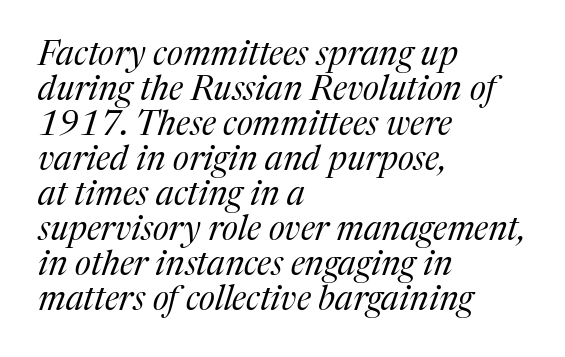
If you drew a line through each stem, it would be angled. Think of a printed novel: that variable character pitch is what you see here. If you measured baseline to baseline, you'd find a short distance. The line texture is even and compact thanks to regular tracking.
